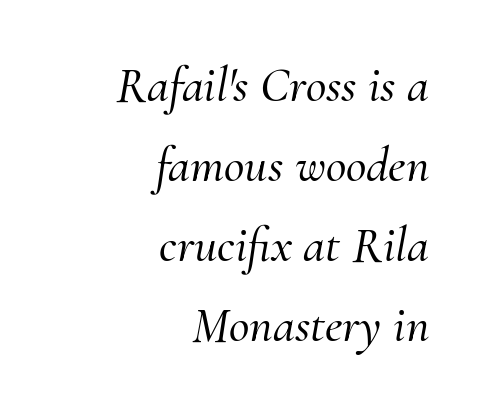
A typesetter would call this proportional, since set widths differ per character. The letters sit at their default tracking, neither squeezed nor spread. This sample is right-justified, so line beginnings fall wherever the words allow. Rows of type keep a routine distance in the vertical direction. Has an underline been added? It has not. Does the lettering tilt? It does — this is italic.
